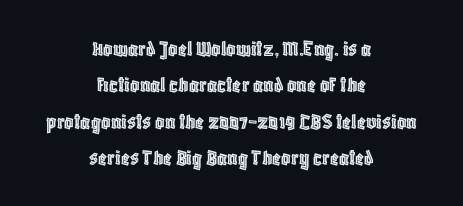
{"italic": "no", "underline": "no", "align": "center", "line_spacing": "normal", "line_spacing_ratio": 1.58, "letter_spacing": "normal", "letter_spacing_em": 0.0, "glyph_px": 23}
